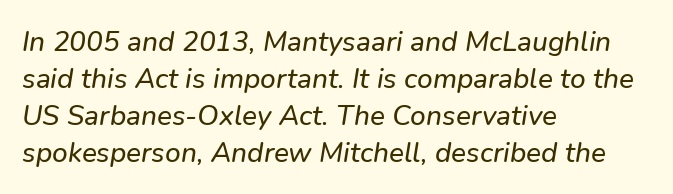
Q: Is the typeface a serif or a sans-serif typeface? A: Sans-serif.
Q: Is the text underlined? A: No.
Q: How is the paragraph aligned? A: Left-aligned.
Q: Is the spacing between letters normal or unusually wide? A: Normal.
Q: Is the spacing between lines tight, normal or loose? A: Normal.
Q: Width (condensed, normal, or wide)? A: Normal.
Q: Stroke contrast? A: Low.
Q: x-height? A: Medium.
Q: Monospaced? A: No.
